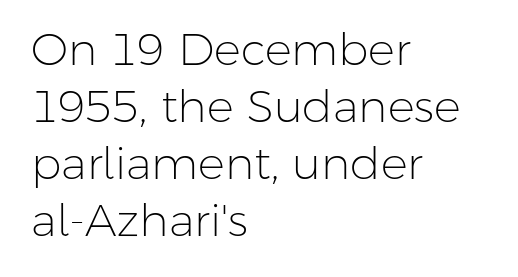
{"serif": "no", "italic": "no", "bold": "no", "weight": "light", "width": "normal", "stroke_contrast": "low", "x_height": "medium", "monospaced": "no", "underline": "no", "align": "left", "line_spacing": "normal", "line_spacing_ratio": 1.27, "letter_spacing": "normal", "letter_spacing_em": 0.0, "glyph_px": 45}
